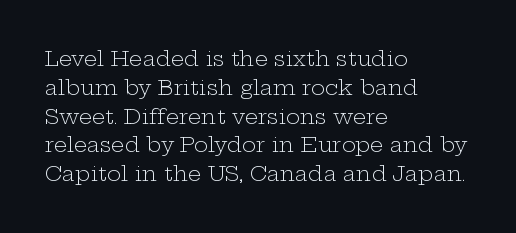
{"italic": "no", "bold": "no", "underline": "no", "align": "left", "line_spacing": "normal", "line_spacing_ratio": 1.37, "letter_spacing": "normal", "letter_spacing_em": 0.0, "glyph_px": 21}
